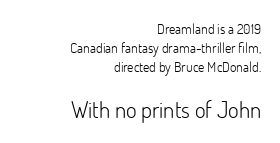
{"italic": "no", "bold": "no", "underline": "no", "align": "right", "line_spacing": "normal", "line_spacing_ratio": 1.34, "letter_spacing": "normal", "letter_spacing_em": 0.0, "larger_block": "second", "size_ratio": 1.64, "glyph_px": 23}
